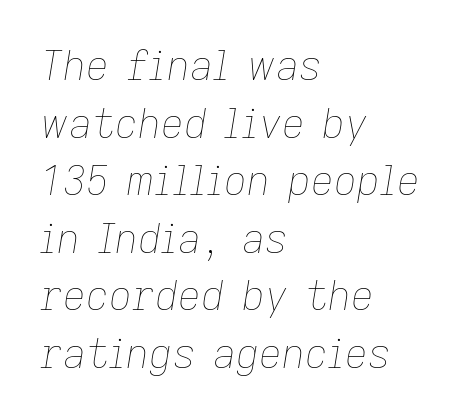
{"italic": "yes", "lean": "right", "slant_degrees": 9, "bold": "no", "weight": "thin", "width": "normal", "stroke_contrast": "low", "x_height": "medium", "monospaced": "no", "underline": "no", "align": "left", "line_spacing": "normal", "line_spacing_ratio": 1.44, "letter_spacing": "normal", "letter_spacing_em": 0.0, "glyph_px": 40}
